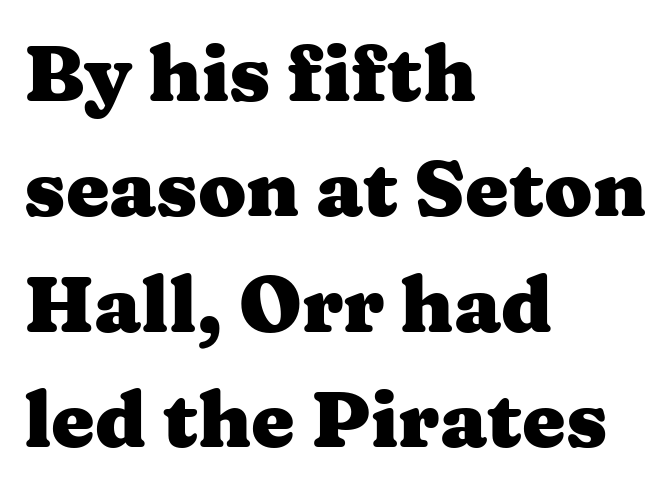
{"serif": "yes", "italic": "no", "bold": "yes", "weight": "heavy", "width": "wide", "stroke_contrast": "medium", "x_height": "medium", "monospaced": "no", "underline": "no", "align": "left", "line_spacing": "normal", "line_spacing_ratio": 1.48, "letter_spacing": "normal", "letter_spacing_em": 0.0, "glyph_px": 78}
